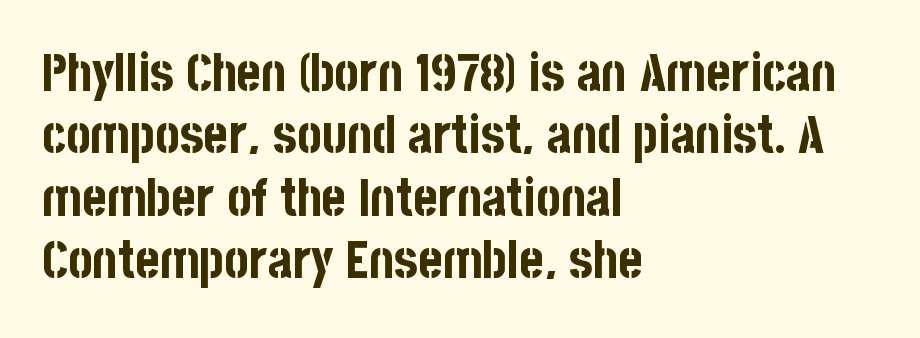
Q: Is the text bold? A: Yes.
Q: Is the text italic (slanted)? A: No, it is upright.
Q: Is the typeface a serif or a sans-serif typeface? A: Sans-serif.
Q: Is the text underlined? A: No.
Q: How is the paragraph aligned? A: Left-aligned.
Q: Is the spacing between letters normal or unusually wide? A: Normal.
Q: Width (condensed, normal, or wide)? A: Condensed.
Q: Stroke contrast? A: Low.
Q: x-height? A: Large.
Q: Monospaced? A: No.
